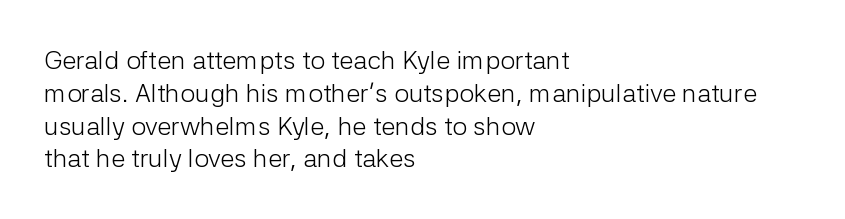
Check the space under the baseline: it is left empty. Posture: upright roman. Is the type heavy? It reads as light-to-regular instead. One-word summary of the alignment: left. The line-height multiplier appears to be the usual default.
